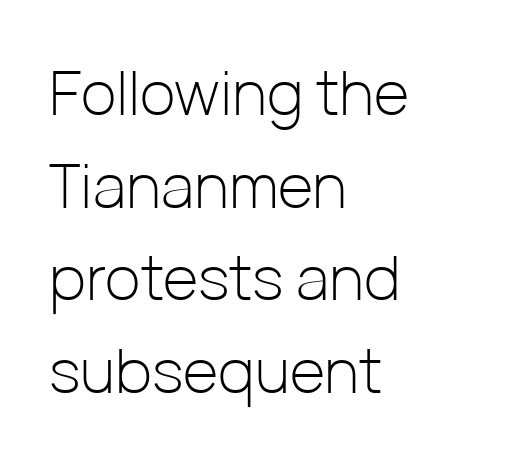
{"serif": "no", "italic": "no", "bold": "no", "weight": "light", "width": "normal", "stroke_contrast": "low", "x_height": "medium", "monospaced": "no", "underline": "no", "align": "left", "line_spacing": "normal", "line_spacing_ratio": 1.52, "letter_spacing": "normal", "letter_spacing_em": 0.0, "glyph_px": 61}
